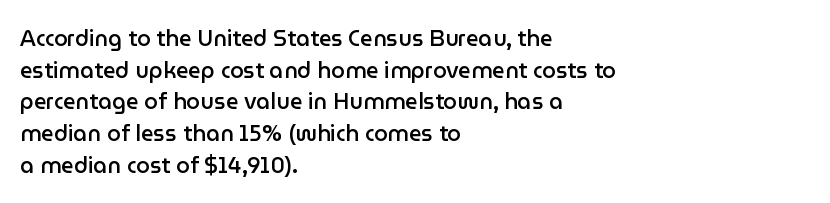
Q: Is the text bold? A: Semi-bold.
Q: Is the text italic (slanted)? A: No, it is upright.
Q: Is the text underlined? A: No.
Q: How is the paragraph aligned? A: Left-aligned.
Q: Is the spacing between letters normal or unusually wide? A: Normal.
Q: Is the spacing between lines tight, normal or loose? A: Normal.
